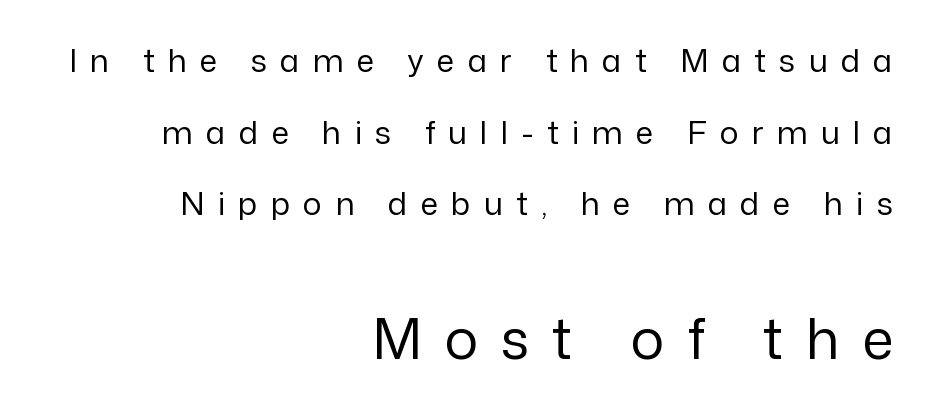
{"serif": "no", "italic": "no", "bold": "no", "weight": "regular", "width": "normal", "stroke_contrast": "low", "x_height": "medium", "monospaced": "no", "underline": "no", "align": "right", "line_spacing": "loose", "line_spacing_ratio": 2.24, "letter_spacing": "wide", "letter_spacing_em": 0.41, "larger_block": "second", "size_ratio": 1.75, "glyph_px": 56}
